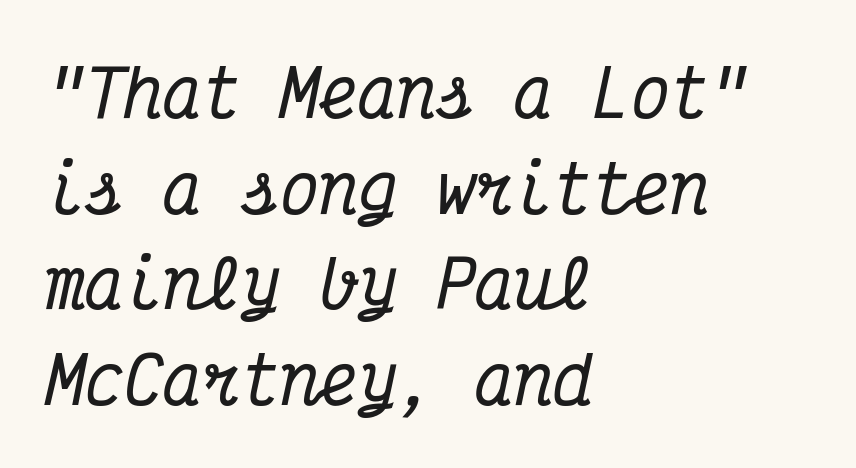
Q: Is the text italic (slanted)? A: Yes, it leans right by about 12 degrees.
Q: Is the typeface a serif or a sans-serif typeface? A: Serif.
Q: Is the text underlined? A: No.
Q: How is the paragraph aligned? A: Left-aligned.
Q: Is the spacing between letters normal or unusually wide? A: Normal.
Q: Is the spacing between lines tight, normal or loose? A: Normal.
Q: Width (condensed, normal, or wide)? A: Condensed.
Q: Stroke contrast? A: Medium.
Q: x-height? A: Medium.
Q: Monospaced? A: Yes.
